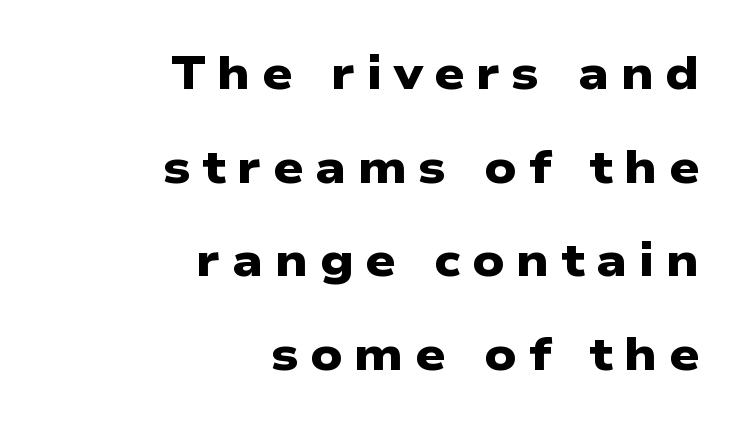
How are the letters spaced? Widely, with obvious added tracking. Looks like regular typesetting: each glyph gets only the width it needs. Visually the block forms a straight wall on the right and a jagged coastline on the left. Note: no serifs on the glyphs.
